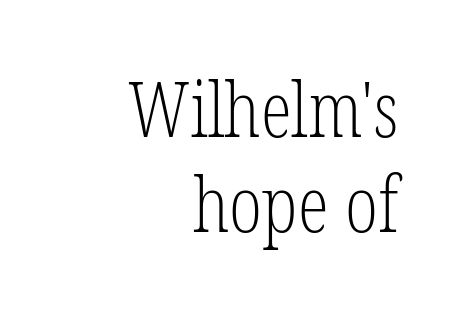
The image shows 78 px light, condensed serif type, upright; set right-aligned, line spacing 1.22x, normal letter spacing, not underlined; low stroke contrast and a medium x-height.
